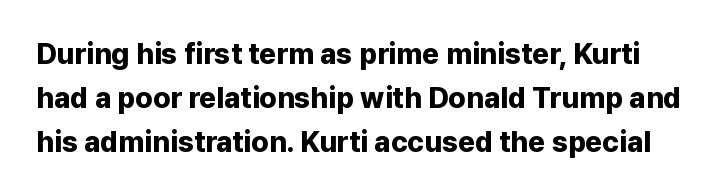
{"serif": "no", "italic": "no", "bold": "yes", "weight": "bold", "width": "normal", "stroke_contrast": "low", "x_height": "medium", "monospaced": "no", "underline": "no", "line_spacing": "normal", "line_spacing_ratio": 1.52, "letter_spacing": "normal", "letter_spacing_em": 0.0, "glyph_px": 29}
